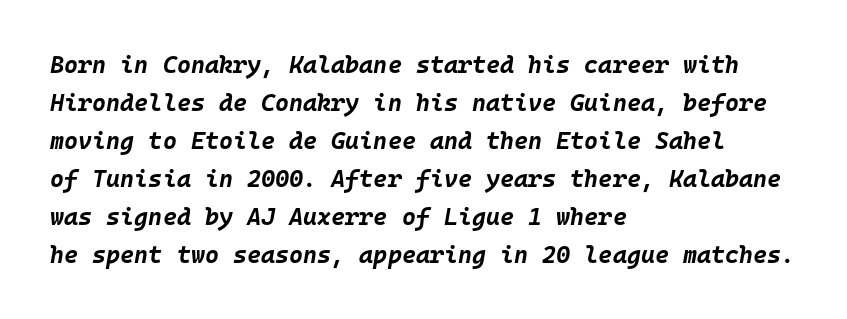
Does the weight exceed regular? Yes, all the way to bold. A typesetter would call this leading conventional body-copy spacing. This sample is left-justified, so line endings fall wherever the words run out. The line texture is even and compact thanks to regular tracking.
